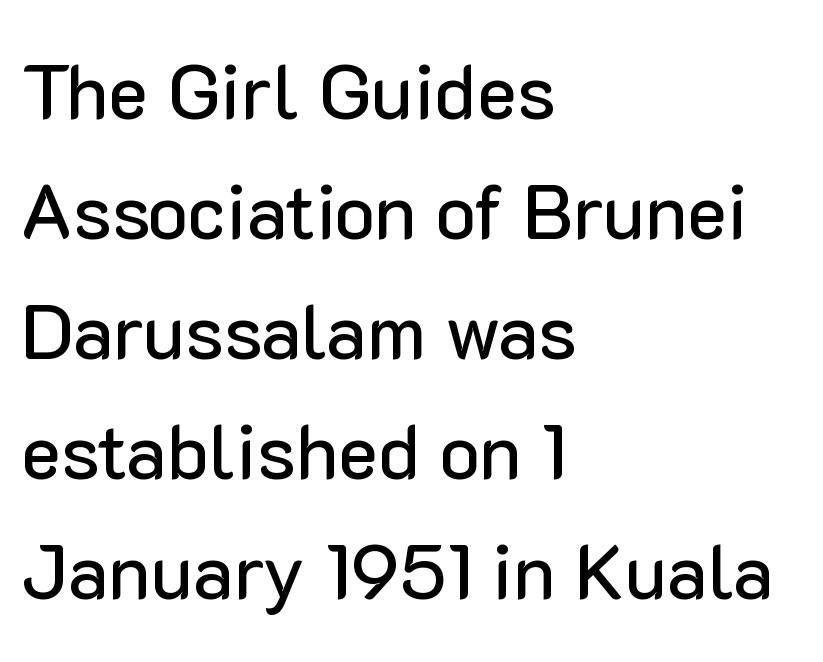
{"serif": "no", "italic": "no", "width": "normal", "stroke_contrast": "low", "x_height": "medium", "monospaced": "no", "underline": "no", "align": "left", "line_spacing": "normal", "line_spacing_ratio": 1.58, "letter_spacing": "normal", "letter_spacing_em": 0.0, "glyph_px": 76}
